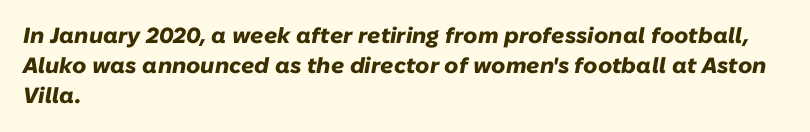
Q: Is the text bold? A: Yes.
Q: Is the text italic (slanted)? A: Yes, it leans right by about 10 degrees.
Q: Is the text underlined? A: No.
Q: How is the paragraph aligned? A: Left-aligned.
Q: Is the spacing between letters normal or unusually wide? A: Normal.
Q: Is the spacing between lines tight, normal or loose? A: Normal.
